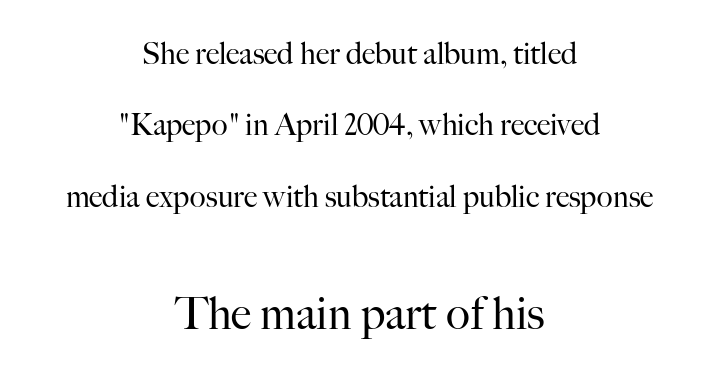
{"serif": "yes", "italic": "no", "bold": "no", "weight": "regular", "width": "normal", "stroke_contrast": "high", "x_height": "small", "monospaced": "no", "underline": "no", "align": "center", "line_spacing": "loose", "line_spacing_ratio": 2.38, "letter_spacing": "normal", "letter_spacing_em": 0.0, "larger_block": "second", "size_ratio": 1.5, "glyph_px": 45}
